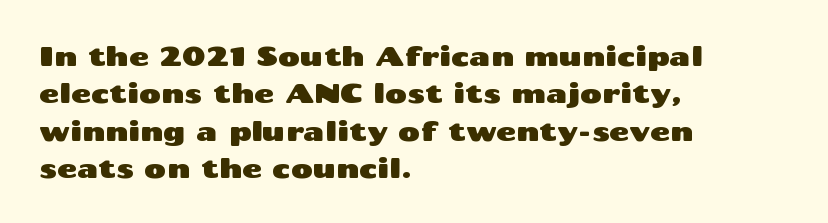
Normally led — the rows are evenly, conventionally spaced. Letter spacing: default. This is the regular roman posture of the typeface. Clear beneath every line of the passage. This rendering uses left alignment, leaving the right contour irregular.
